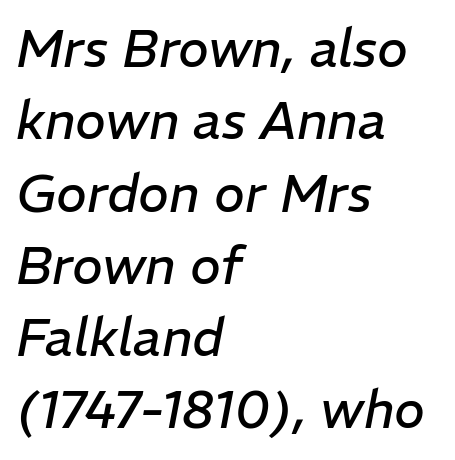
Q: Is the text bold? A: No.
Q: Is the text italic (slanted)? A: Yes, it leans right by about 11 degrees.
Q: Is the text underlined? A: No.
Q: How is the paragraph aligned? A: Left-aligned.
Q: Is the spacing between letters normal or unusually wide? A: Normal.
Q: Is the spacing between lines tight, normal or loose? A: Normal.
Q: Width (condensed, normal, or wide)? A: Normal.
Q: Stroke contrast? A: Low.
Q: x-height? A: Medium.
Q: Monospaced? A: No.
